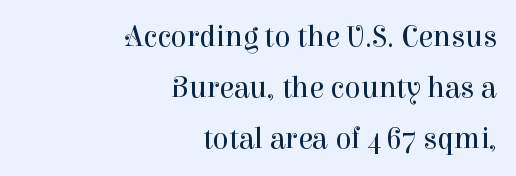
{"serif": "yes", "italic": "no", "bold": "no", "weight": "regular", "width": "normal", "stroke_contrast": "high", "x_height": "medium", "monospaced": "no", "underline": "no", "align": "right", "line_spacing": "normal", "line_spacing_ratio": 1.7, "letter_spacing": "normal", "letter_spacing_em": 0.0, "glyph_px": 30}
